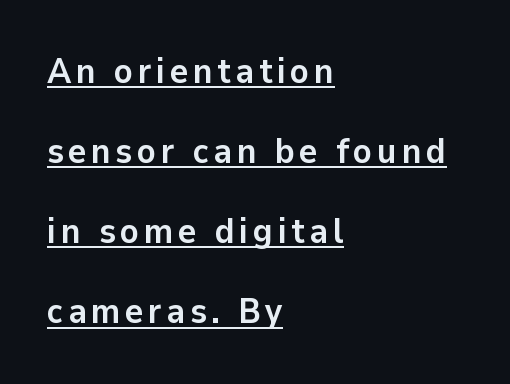
{"serif": "no", "italic": "no", "bold": "yes", "weight": "semibold", "width": "normal", "stroke_contrast": "low", "x_height": "medium", "monospaced": "no", "underline": "yes", "align": "left", "line_spacing": "loose", "line_spacing_ratio": 2.29, "glyph_px": 35}
